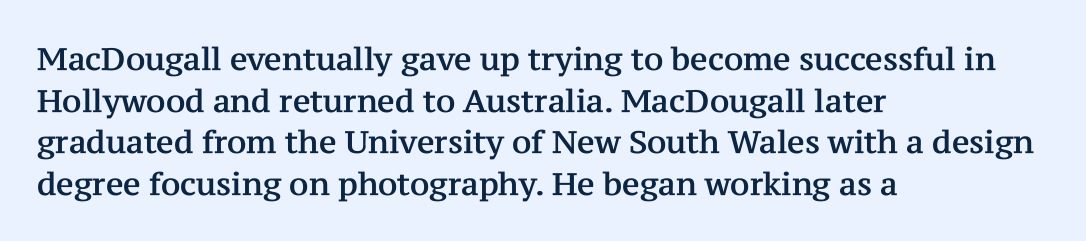
Q: Is the text italic (slanted)? A: No, it is upright.
Q: Is the typeface a serif or a sans-serif typeface? A: Serif.
Q: Is the text underlined? A: No.
Q: How is the paragraph aligned? A: Left-aligned.
Q: Is the spacing between letters normal or unusually wide? A: Normal.
Q: Is the spacing between lines tight, normal or loose? A: Normal.
Q: Width (condensed, normal, or wide)? A: Normal.
Q: Stroke contrast? A: Medium.
Q: x-height? A: Medium.
Q: Monospaced? A: No.
